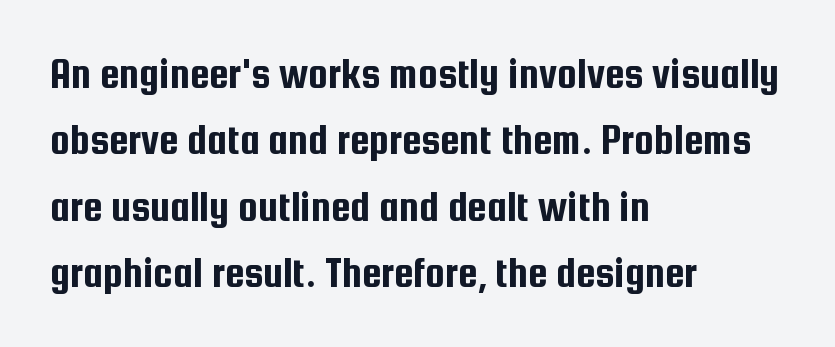
Q: Is the text italic (slanted)? A: No, it is upright.
Q: Is the typeface a serif or a sans-serif typeface? A: Sans-serif.
Q: Is the text underlined? A: No.
Q: How is the paragraph aligned? A: Left-aligned.
Q: Is the spacing between letters normal or unusually wide? A: Normal.
Q: Is the spacing between lines tight, normal or loose? A: Normal.
Q: Width (condensed, normal, or wide)? A: Condensed.
Q: Stroke contrast? A: Low.
Q: x-height? A: Medium.
Q: Monospaced? A: No.
